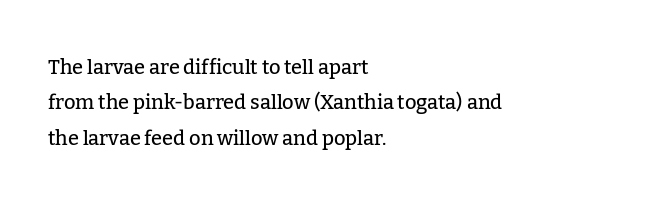
Q: Is the text italic (slanted)? A: No, it is upright.
Q: Is the text underlined? A: No.
Q: How is the paragraph aligned? A: Left-aligned.
Q: Is the spacing between letters normal or unusually wide? A: Normal.
